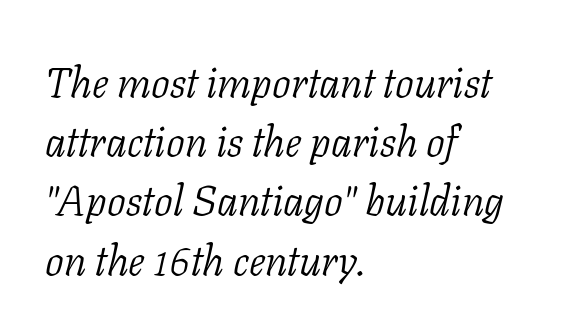
Designer's note — italics engaged. To sum up the face: it has serifs. Lines of text with bare space underneath. The ragged edge is on the right, which tells us the setting is flush left. The strokes carry an ordinary text weight at most.
